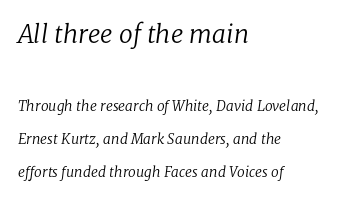
The image shows 25 px text type, italic (leaning right); set left-aligned, loose line spacing (2.35x), normal letter spacing, not underlined; the first (top) block is 1.79x larger.
